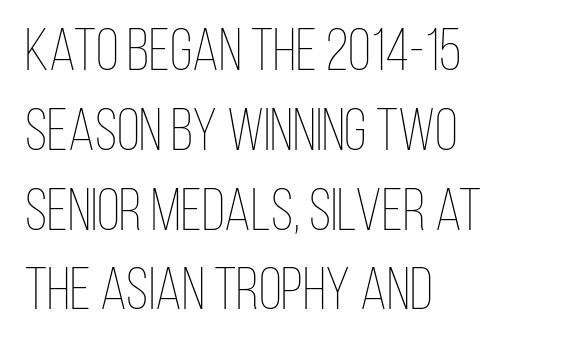
Ordinary non-slanted type is in use. Check the space under the baseline: it is left empty. A typesetter would call this zero additional tracking. Caption: face not bold, strokes unweighted.
